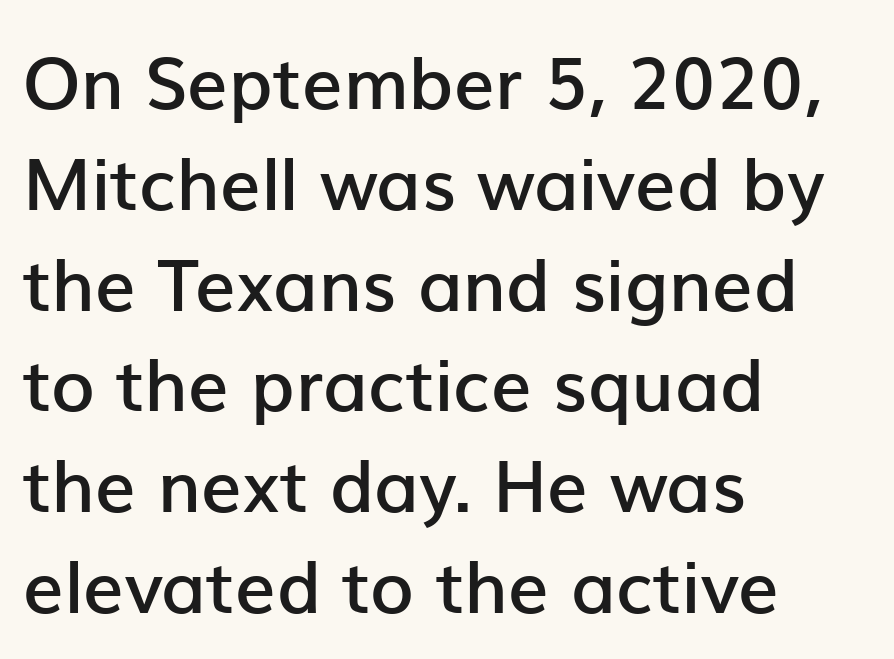
{"serif": "no", "italic": "no", "bold": "semi", "weight": "semibold", "width": "normal", "stroke_contrast": "low", "x_height": "medium", "monospaced": "no", "underline": "no", "align": "left", "line_spacing": "normal", "line_spacing_ratio": 1.4, "letter_spacing": "normal", "letter_spacing_em": 0.0, "glyph_px": 72}
